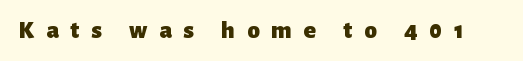
Unmarked baselines from the first word to the last. The letters stand upright; this is a roman face. Is the type bold? Yes — the strokes are clearly thick and heavy. Spacing between characters has been opened up far beyond the box default.
